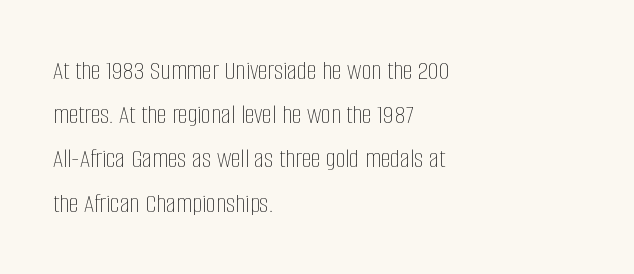
{"italic": "no", "bold": "no", "weight": "thin", "width": "condensed", "stroke_contrast": "low", "x_height": "large", "monospaced": "no", "underline": "no", "align": "left", "line_spacing": "normal", "line_spacing_ratio": 1.58, "letter_spacing": "normal", "letter_spacing_em": 0.0, "glyph_px": 28}
